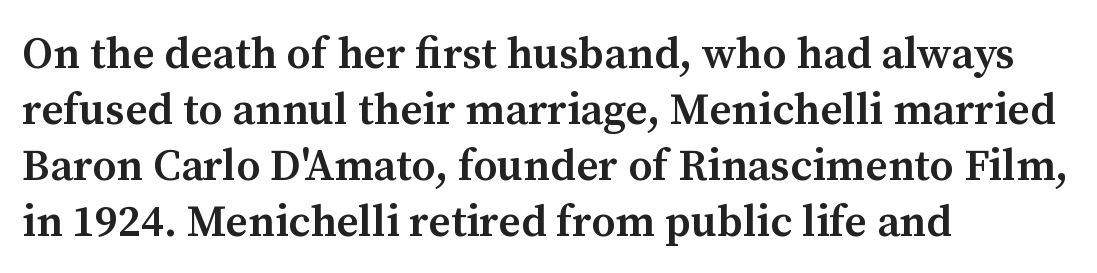
{"serif": "yes", "italic": "no", "bold": "semi", "weight": "semibold", "width": "normal", "stroke_contrast": "medium", "x_height": "medium", "monospaced": "no", "underline": "no", "align": "left", "line_spacing": "normal", "line_spacing_ratio": 1.27, "letter_spacing": "normal", "letter_spacing_em": 0.0, "glyph_px": 44}
